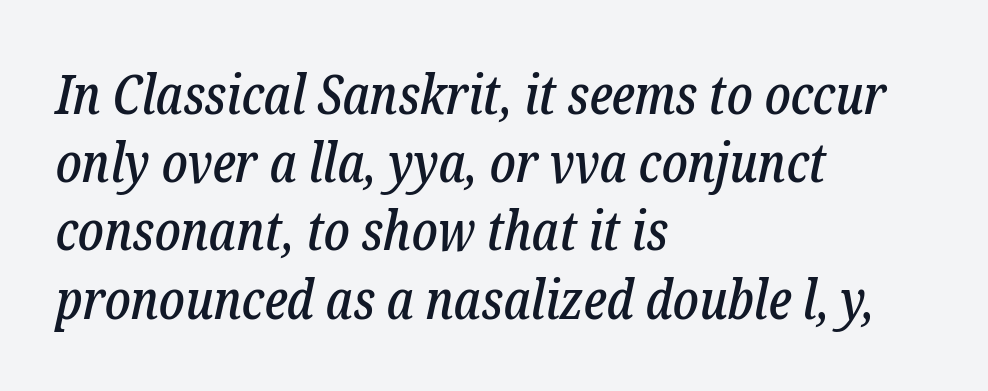
{"serif": "yes", "italic": "yes", "lean": "right", "slant_degrees": 12, "width": "condensed", "stroke_contrast": "low", "x_height": "medium", "monospaced": "no", "underline": "no", "align": "left", "line_spacing_ratio": 1.24, "letter_spacing": "normal", "letter_spacing_em": 0.0, "glyph_px": 55}
